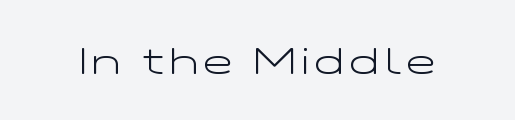
The image shows 39 px light, wide sans-serif type, upright; set not underlined; low stroke contrast and a medium x-height.
